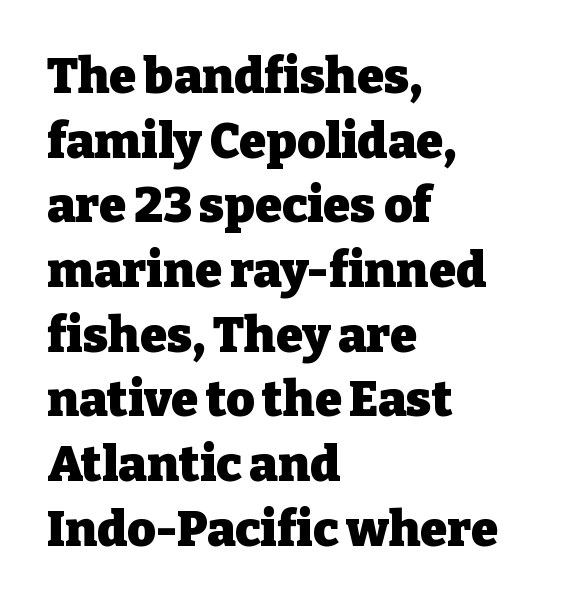
{"serif": "yes", "italic": "no", "bold": "yes", "weight": "heavy", "width": "normal", "stroke_contrast": "low", "x_height": "medium", "monospaced": "no", "underline": "no", "align": "left", "line_spacing": "normal", "line_spacing_ratio": 1.32, "letter_spacing": "normal", "letter_spacing_em": 0.0, "glyph_px": 49}
